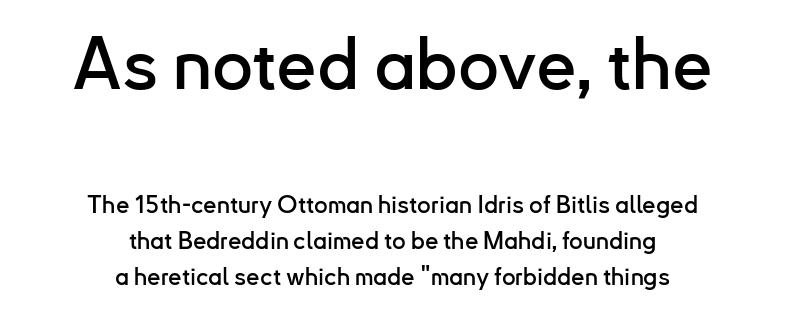
Note the varied advance widths — an 'i' is clearly narrower than an 'm'. The lines are quadded center. Descender tails drop into unmarked territory. The designer gave the opening block more size than the closing block.
